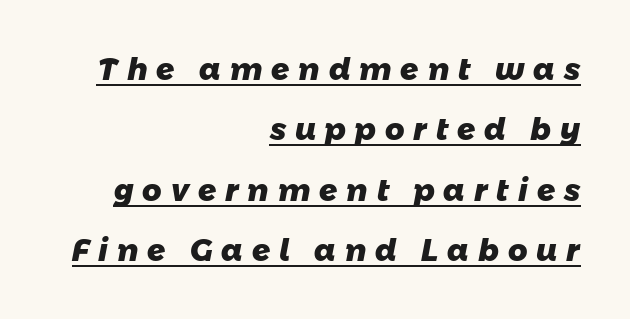
{"serif": "no", "bold": "yes", "weight": "heavy", "width": "normal", "stroke_contrast": "low", "x_height": "medium", "monospaced": "no", "underline": "yes", "align": "right", "line_spacing": "loose", "line_spacing_ratio": 2.01, "letter_spacing": "wide", "letter_spacing_em": 0.3, "glyph_px": 30}
